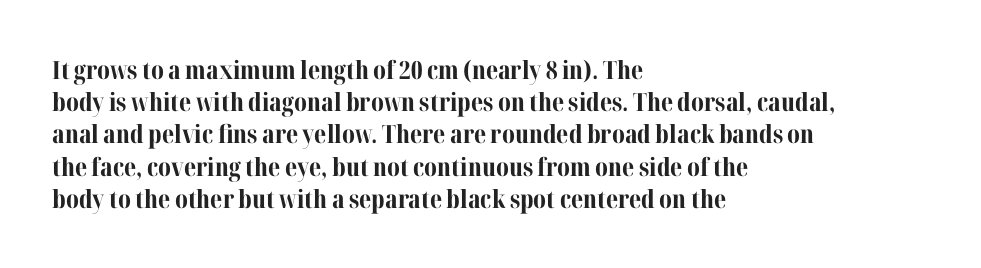
{"italic": "no", "bold": "yes", "underline": "no", "align": "left", "line_spacing": "normal", "line_spacing_ratio": 1.29, "letter_spacing": "normal", "letter_spacing_em": 0.0, "glyph_px": 25}
